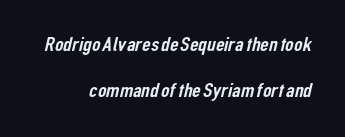
Compared with typical body copy, the letter spacing here is the same. In terms of leading, this rendering errs on the spacious side. Plain, unruled lines of type.
